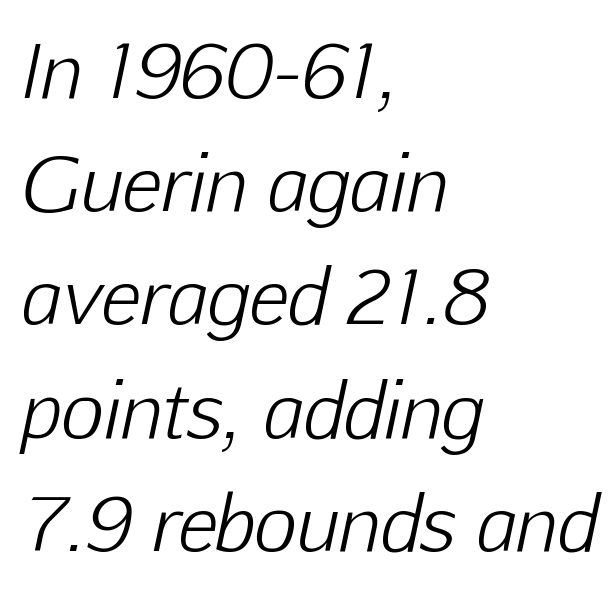
You could not count columns in this text — the font is proportionally spaced. Just letters on the line, the space beneath them empty. Which margin do the lines hug? The left one — the right edge is uneven. The passage shown has conventional tracking throughout.
